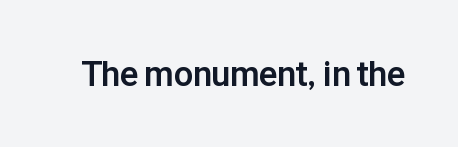
The letters advance in unequal steps, a hallmark of proportional type. The font's upright variant was chosen for this text. Every letter is thick-stroked: bold, no question. Decoration check: the copy has no underline.
